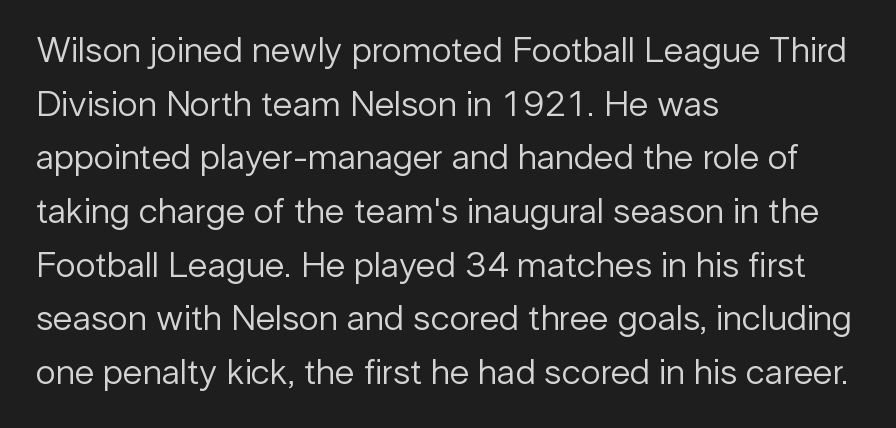
The space directly below the letters is spotless. Does the leading feel generous? No, just average. It's the straight-up-and-down kind of type. Is the type heavy? It reads as light-to-regular instead.
